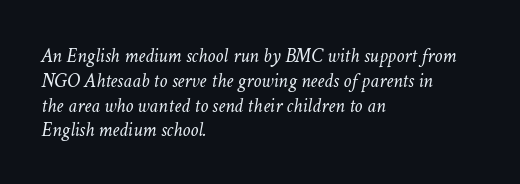
Caption: multi-line text, flush left, ragged right. If you drew a line through each stem, it would be angled. The font is comparable to plain body text, perhaps lighter. The horizontal fit of the characters is conventional and even. This rendering features lettering with no underline.
